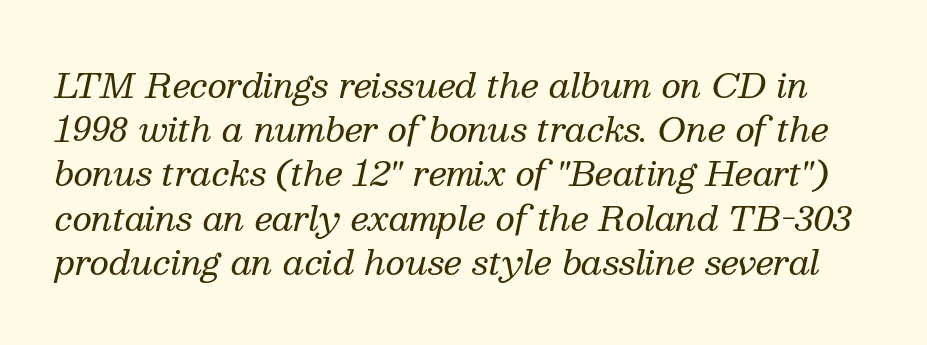
The foot of each line stays bare and open. Look at the tracking — it's just the regular setting, nothing added. These lines are rendered in a variable-pitch font. Is the type slanted? Yes — the strokes lean at a clear angle. The letters carry serifs — small finishing strokes at the ends of their stems.
